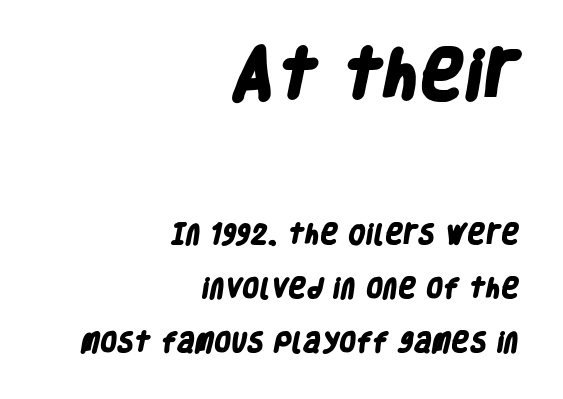
Q: Is the text bold? A: Yes.
Q: Is the typeface a serif or a sans-serif typeface? A: Sans-serif.
Q: Is the text underlined? A: No.
Q: How is the paragraph aligned? A: Right-aligned.
Q: Is the spacing between letters normal or unusually wide? A: Normal.
Q: Is the spacing between lines tight, normal or loose? A: Loose.
Q: Which block of text is set in a larger size, the first (top) or the second (bottom)? A: The first (top) one.
Q: Width (condensed, normal, or wide)? A: Condensed.
Q: Stroke contrast? A: Low.
Q: x-height? A: Large.
Q: Monospaced? A: No.
